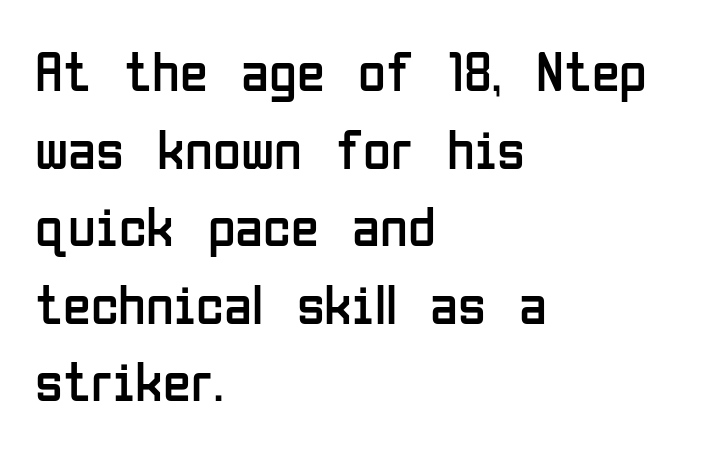
The image shows 57 px regular-weight, condensed sans-serif type, upright; set left-aligned, normal line spacing (1.36x), normal letter spacing, not underlined; low stroke contrast and a medium x-height.
